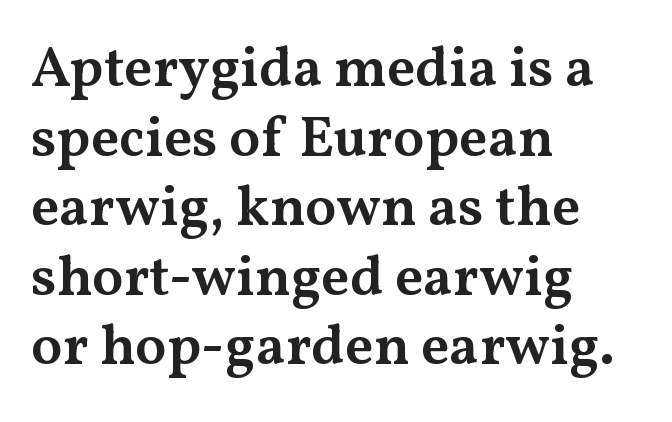
The image shows 57 px semibold, wide serif type, upright; set left-aligned, line spacing 1.22x, normal letter spacing, not underlined; medium stroke contrast and a medium x-height.
